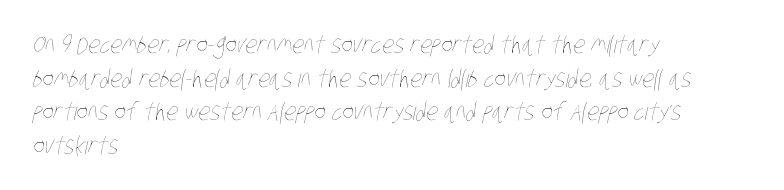
The image shows 24 px text type; set left-aligned, normal line spacing (1.4x), normal letter spacing, not underlined.
